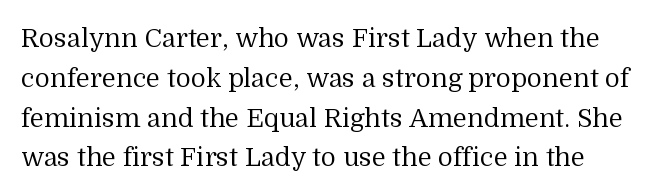
{"italic": "no", "bold": "no", "underline": "no", "line_spacing": "normal", "line_spacing_ratio": 1.53, "letter_spacing": "normal", "letter_spacing_em": 0.0, "glyph_px": 26}
